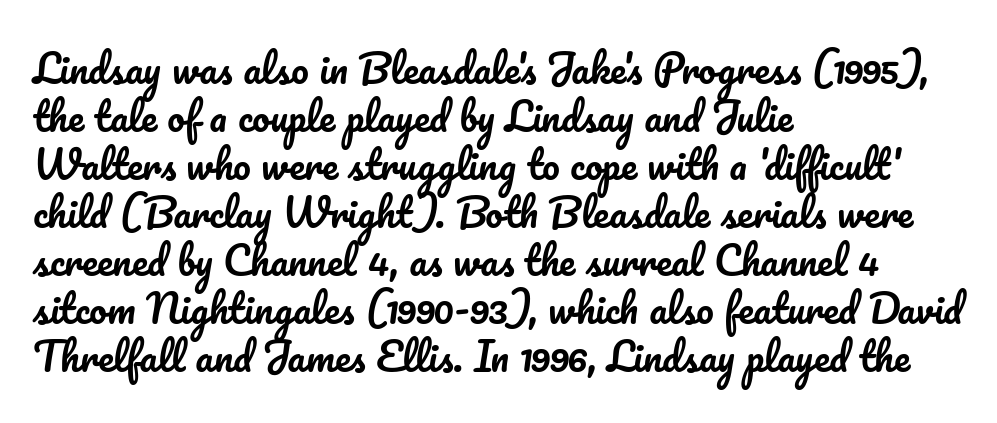
A student would call this left alignment; a typographer would say flush left, rag right. Each word holds together tightly as a unit, with standard inter-letter gaps. The baseline area is clear. Spacing verdict: proportional, widths tailored to each character.
